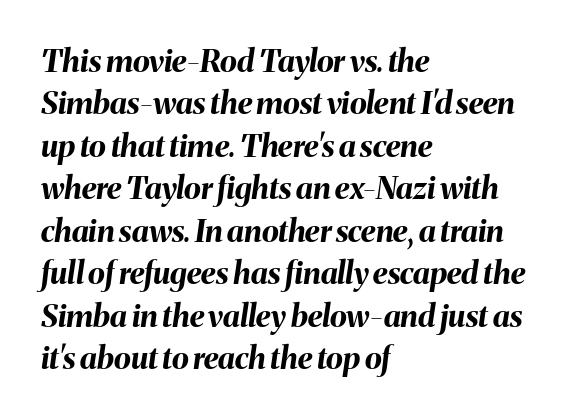
Words appear dense and cohesive because spacing is normal. Anything drawn beneath the words? Only blank space. Is the block centered? No — it sits flush against the left margin. The face used here is proportionally spaced, like ordinary book or web type. You can tell it's italic because the verticals aren't actually vertical. Notice how descenders clear the ascenders below comfortably — that's standard leading.
